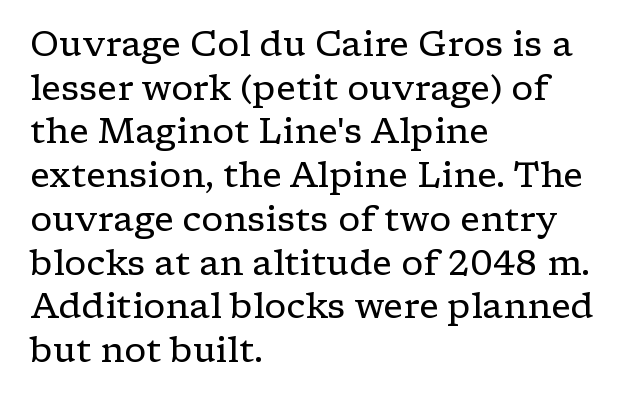
The image shows 35 px regular-weight, wide serif type, upright; set left-aligned, normal line spacing (1.25x), normal letter spacing, not underlined; low stroke contrast and a medium x-height.
